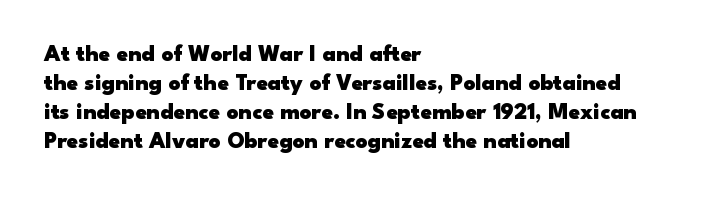
Q: Is the text bold? A: Yes.
Q: Is the text italic (slanted)? A: No, it is upright.
Q: Is the text underlined? A: No.
Q: How is the paragraph aligned? A: Left-aligned.
Q: Is the spacing between letters normal or unusually wide? A: Normal.
Q: Is the spacing between lines tight, normal or loose? A: Normal.
